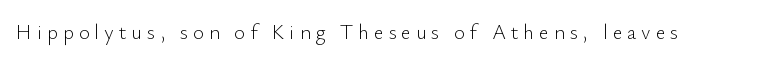
Tracking here is generous; glyphs stand well apart from one another. The baseline area is clear. This reads as an unemphasized weight, regular at the heaviest. This sample uses an upright cut, with every glyph sitting square on the baseline.
